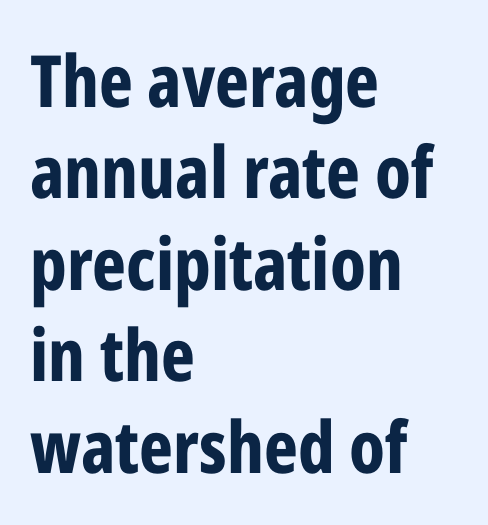
On the weight axis this lands at bold, roughly 700. Regarding leading, the lines here are spaced in the standard way. All the whitespace from short lines collects on the right. The letters stand straight up with perfectly vertical stems. The typeface chosen for these lines omits serifs.
